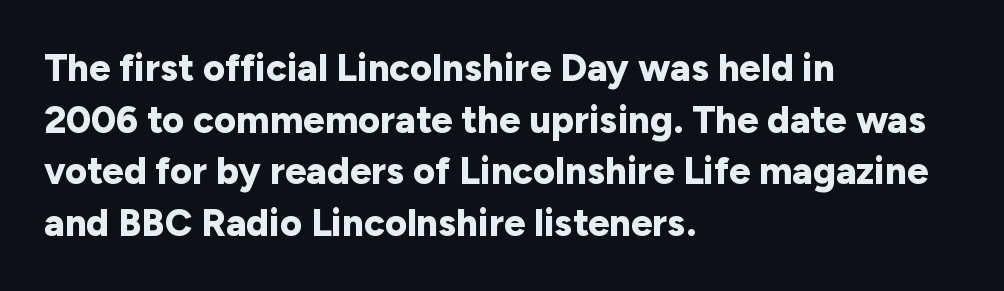
Q: Is the text bold? A: Yes.
Q: Is the text italic (slanted)? A: No, it is upright.
Q: Is the typeface a serif or a sans-serif typeface? A: Sans-serif.
Q: Is the text underlined? A: No.
Q: How is the paragraph aligned? A: Left-aligned.
Q: Is the spacing between letters normal or unusually wide? A: Normal.
Q: Is the spacing between lines tight, normal or loose? A: Normal.
Q: Width (condensed, normal, or wide)? A: Normal.
Q: Stroke contrast? A: Low.
Q: x-height? A: Medium.
Q: Monospaced? A: No.
